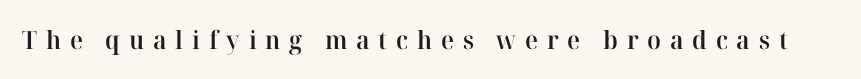
The baseline area is clear. The letters stand upright; this is a roman face. As a designer I'd log this as weight 600, semibold. The passage shown has open, widely tracked lettering throughout.
